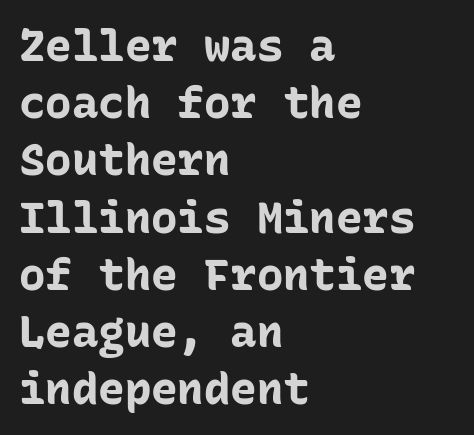
The image shows 44 px bold sans-serif type, upright, monospaced; set left-aligned, normal line spacing (1.3x), normal letter spacing, not underlined; low stroke contrast and a medium x-height.
